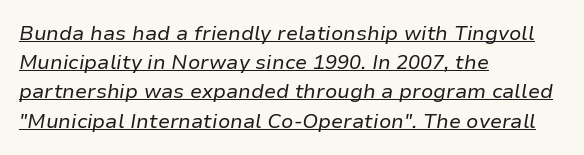
The gaps between neighbouring characters are ordinary and unremarkable. The passage shown leans; its letterforms are oblique. The font is comparable to plain body text, perhaps lighter. Successive baselines arrive at the customary interval. The paragraph has a hard left edge and a soft right edge. A typographer would call this underscored text.
